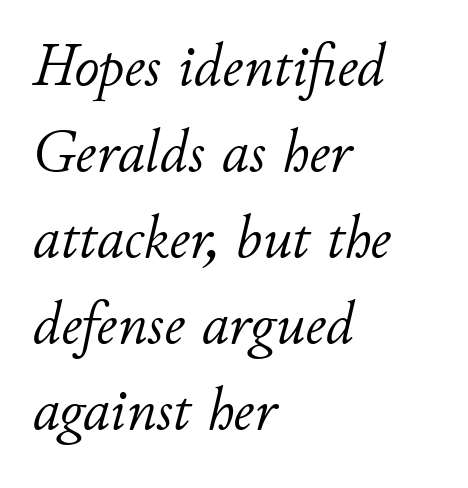
The image shows 61 px light type, italic (leaning right); set left-aligned, normal line spacing (1.41x), normal letter spacing, not underlined; low stroke contrast and a small x-height.
